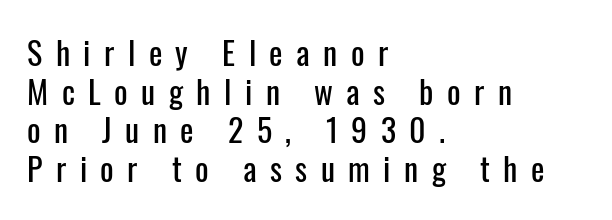
Q: Is the text italic (slanted)? A: No, it is upright.
Q: Is the typeface a serif or a sans-serif typeface? A: Sans-serif.
Q: Is the text underlined? A: No.
Q: How is the paragraph aligned? A: Left-aligned.
Q: Is the spacing between letters normal or unusually wide? A: Unusually wide.
Q: Width (condensed, normal, or wide)? A: Condensed.
Q: Stroke contrast? A: Low.
Q: x-height? A: Medium.
Q: Monospaced? A: No.
